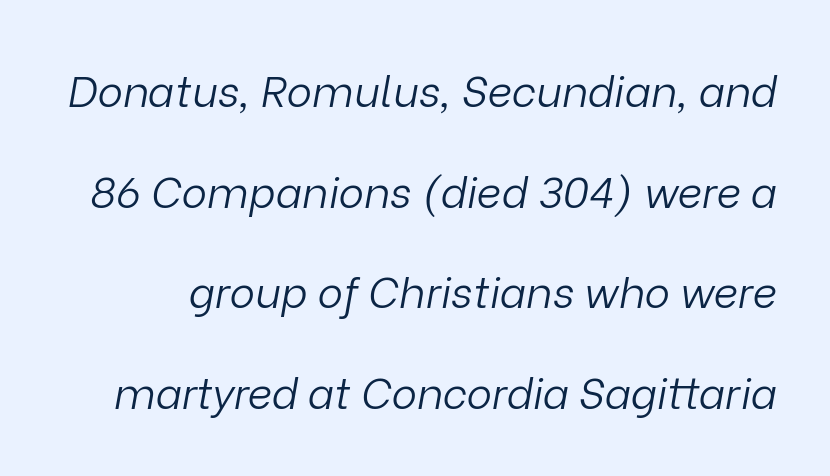
The image shows 43 px light type, italic (leaning right); set loose line spacing (2.34x), normal letter spacing, not underlined; low stroke contrast and a medium x-height.
